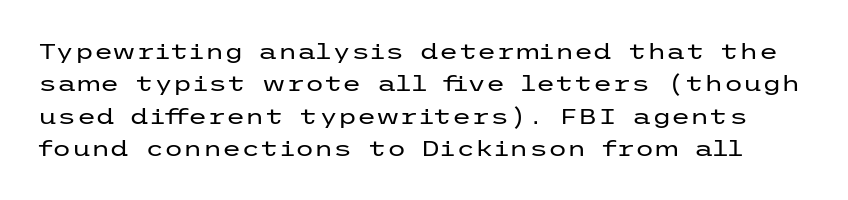
Interline gaps are of average width in this sample. It's the straight-up-and-down kind of type. Look at the tracking — it's just the regular setting, nothing added. Quick note: underline off.
